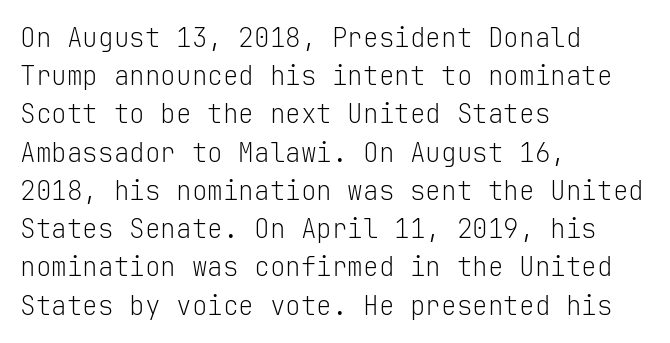
Q: Is the text bold? A: No.
Q: Is the text italic (slanted)? A: No, it is upright.
Q: Is the text underlined? A: No.
Q: How is the paragraph aligned? A: Left-aligned.
Q: Is the spacing between letters normal or unusually wide? A: Normal.
Q: Is the spacing between lines tight, normal or loose? A: Normal.
